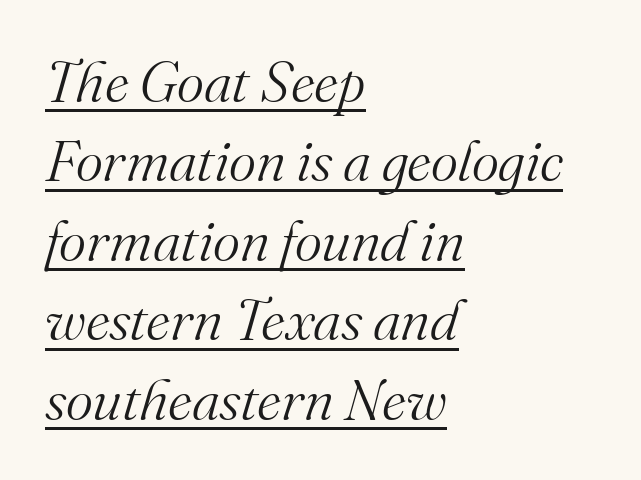
Q: Is the text bold? A: No.
Q: Is the text italic (slanted)? A: Yes, it leans right by about 16 degrees.
Q: Is the typeface a serif or a sans-serif typeface? A: Serif.
Q: Is the text underlined? A: Yes.
Q: How is the paragraph aligned? A: Left-aligned.
Q: Is the spacing between letters normal or unusually wide? A: Normal.
Q: Is the spacing between lines tight, normal or loose? A: Normal.
Q: Width (condensed, normal, or wide)? A: Normal.
Q: Stroke contrast? A: Medium.
Q: x-height? A: Small.
Q: Monospaced? A: No.
